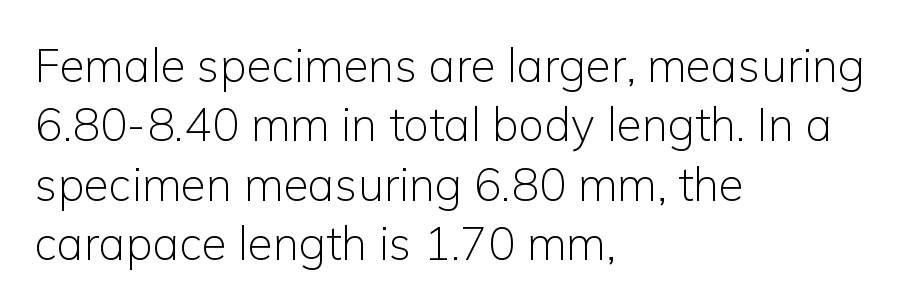
The letters stand upright; this is a roman face. The letters advance in unequal steps, a hallmark of proportional type. Nothing unusual about the tracking: characters are spaced as the font intends. The typesetter chose a ragged-right arrangement here.
